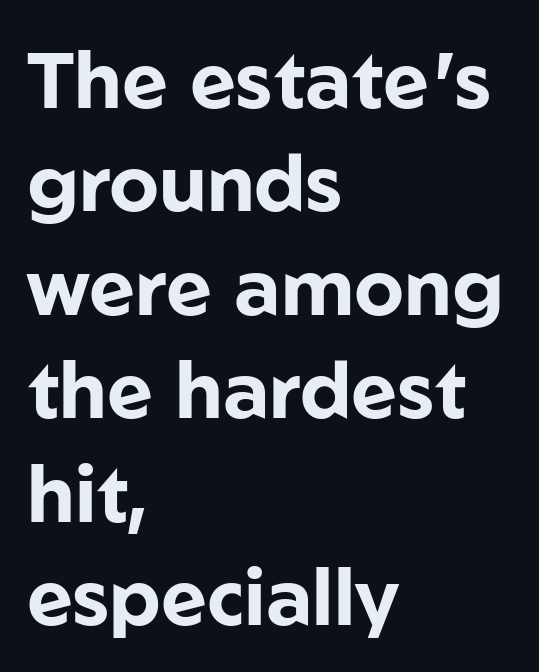
{"serif": "no", "italic": "no", "bold": "yes", "weight": "bold", "width": "normal", "stroke_contrast": "low", "x_height": "medium", "monospaced": "no", "underline": "no", "align": "left", "line_spacing": "normal", "line_spacing_ratio": 1.31, "letter_spacing": "normal", "letter_spacing_em": 0.0, "glyph_px": 79}
